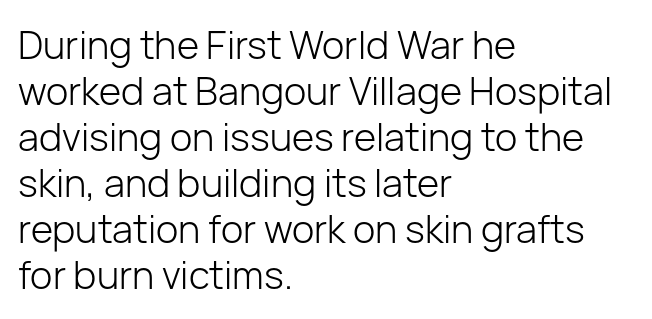
Spacing between characters is what you'd get straight out of the box. A typesetter would label this face a sans. Is this a fixed-width face? No — the glyphs have proportional, varying widths. Nothing heavy about these letters — not bold at all.
